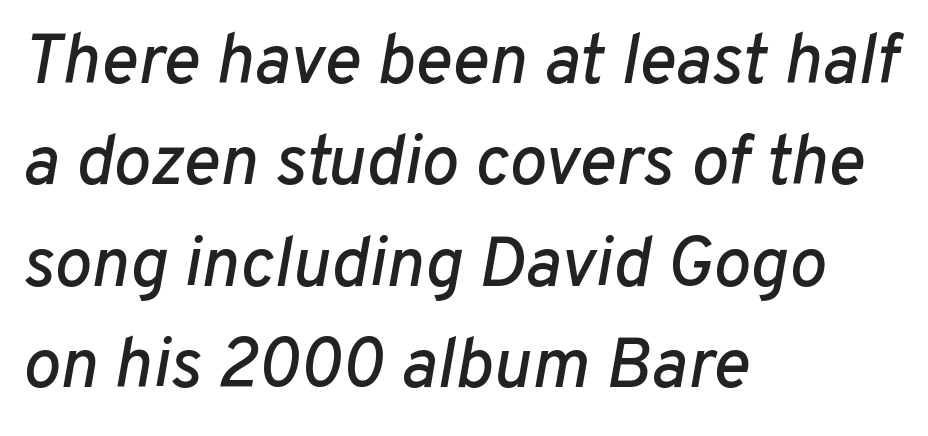
Q: Is the text italic (slanted)? A: Yes, it leans right by about 10 degrees.
Q: Is the text underlined? A: No.
Q: How is the paragraph aligned? A: Left-aligned.
Q: Is the spacing between letters normal or unusually wide? A: Normal.
Q: Is the spacing between lines tight, normal or loose? A: Normal.
Q: Width (condensed, normal, or wide)? A: Normal.
Q: Stroke contrast? A: Low.
Q: x-height? A: Medium.
Q: Monospaced? A: No.
